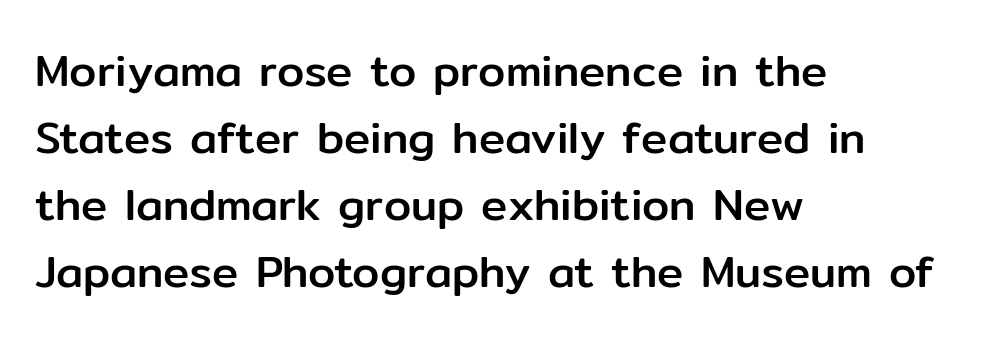
The image shows 44 px sans-serif type, upright; set left-aligned, normal line spacing (1.52x), normal letter spacing, not underlined; low stroke contrast and a medium x-height.
